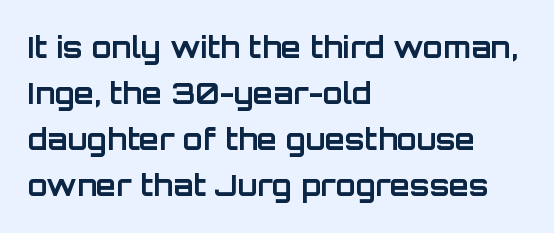
Q: Is the text bold? A: Yes.
Q: Is the text italic (slanted)? A: No, it is upright.
Q: Is the typeface a serif or a sans-serif typeface? A: Sans-serif.
Q: Is the text underlined? A: No.
Q: How is the paragraph aligned? A: Left-aligned.
Q: Is the spacing between letters normal or unusually wide? A: Normal.
Q: Is the spacing between lines tight, normal or loose? A: Normal.
Q: Width (condensed, normal, or wide)? A: Normal.
Q: Stroke contrast? A: Low.
Q: x-height? A: Large.
Q: Monospaced? A: No.
